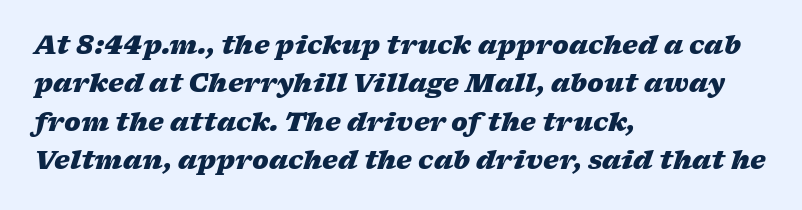
The image shows 25 px bold type, italic (leaning right); set left-aligned, normal line spacing (1.54x), normal letter spacing, not underlined.
